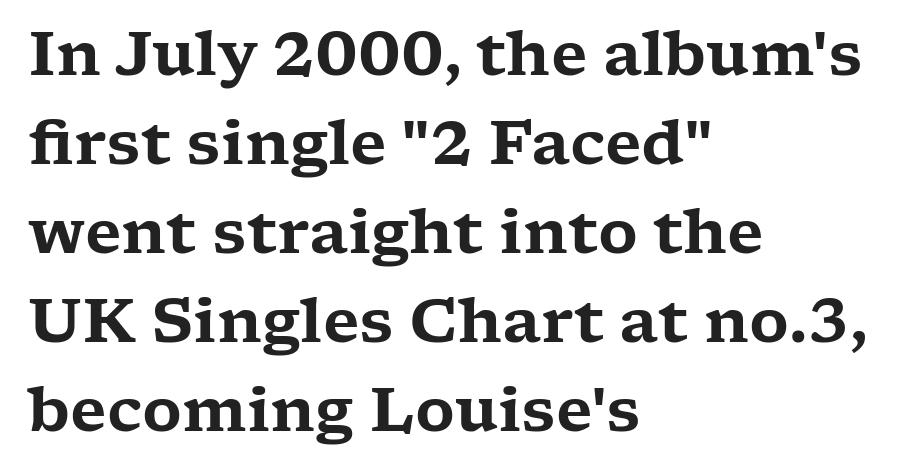
The image shows 61 px wide serif type, upright; set left-aligned, normal line spacing (1.46x), normal letter spacing, not underlined; low stroke contrast and a medium x-height.
